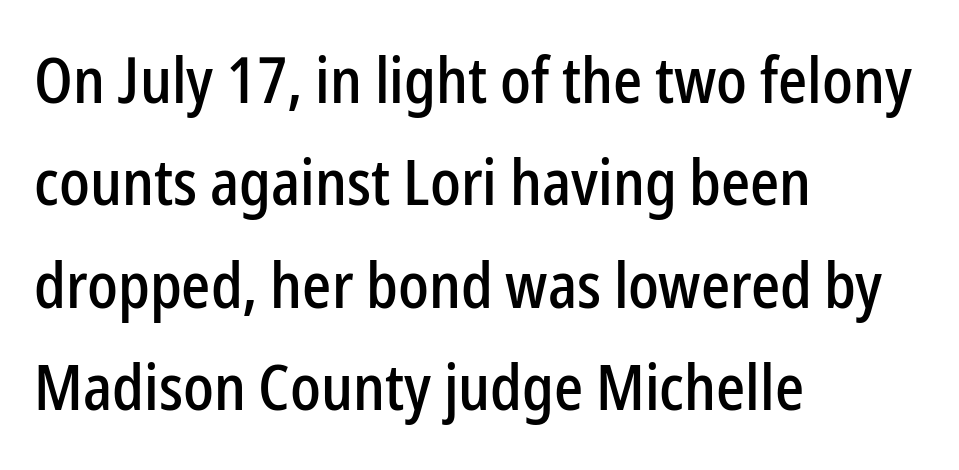
The image shows 64 px condensed sans-serif type, upright; set left-aligned, normal line spacing (1.6x), normal letter spacing, not underlined; low stroke contrast and a medium x-height.
